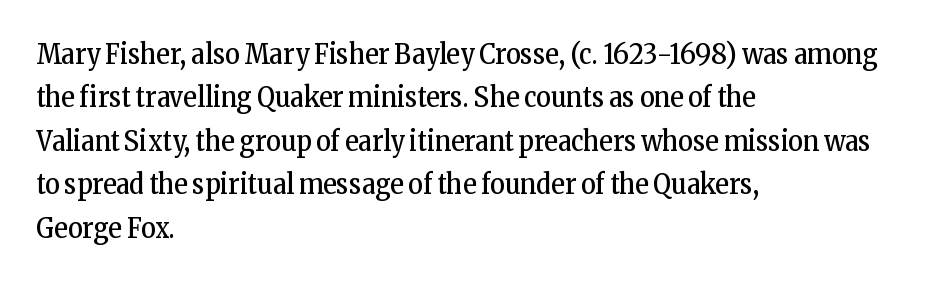
{"serif": "yes", "italic": "no", "bold": "no", "weight": "regular", "width": "condensed", "stroke_contrast": "low", "x_height": "medium", "monospaced": "no", "underline": "no", "align": "left", "line_spacing": "normal", "line_spacing_ratio": 1.55, "letter_spacing": "normal", "letter_spacing_em": 0.0, "glyph_px": 28}
